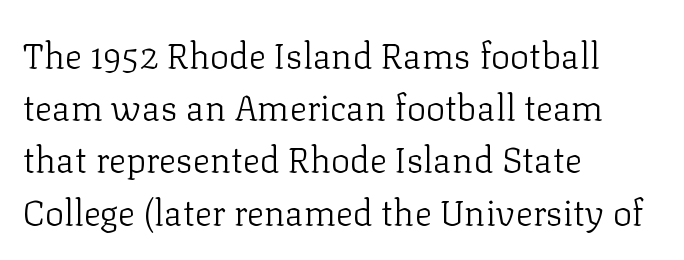
Q: Is the text bold? A: No.
Q: Is the text italic (slanted)? A: No, it is upright.
Q: Is the typeface a serif or a sans-serif typeface? A: Serif.
Q: Is the text underlined? A: No.
Q: How is the paragraph aligned? A: Left-aligned.
Q: Is the spacing between letters normal or unusually wide? A: Normal.
Q: Is the spacing between lines tight, normal or loose? A: Normal.
Q: Width (condensed, normal, or wide)? A: Normal.
Q: Stroke contrast? A: Low.
Q: x-height? A: Medium.
Q: Monospaced? A: No.
